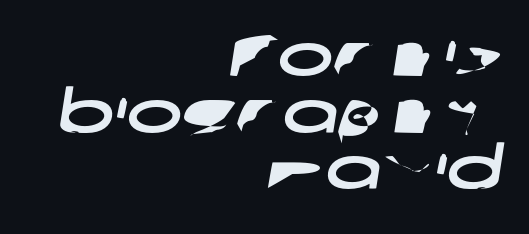
{"serif": "no", "width": "wide", "stroke_contrast": "low", "x_height": "medium", "monospaced": "no", "underline": "no", "align": "right", "line_spacing": "tight", "line_spacing_ratio": 0.96, "letter_spacing": "normal", "letter_spacing_em": 0.0, "glyph_px": 59}
